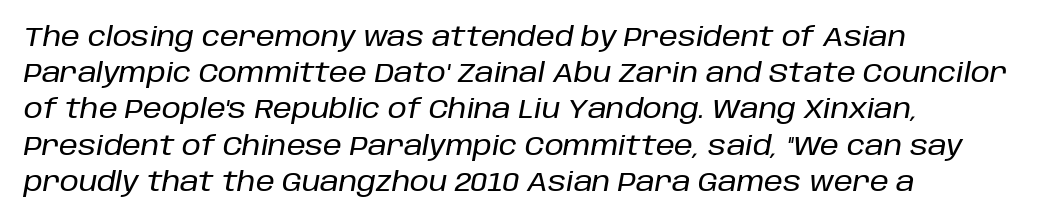
An italicized treatment has been applied to the whole sample. If you drew a ruler down the left edge, every line would touch it. Beneath every word, the page is bare. In terms of leading, this rendering sits right in the middle.
